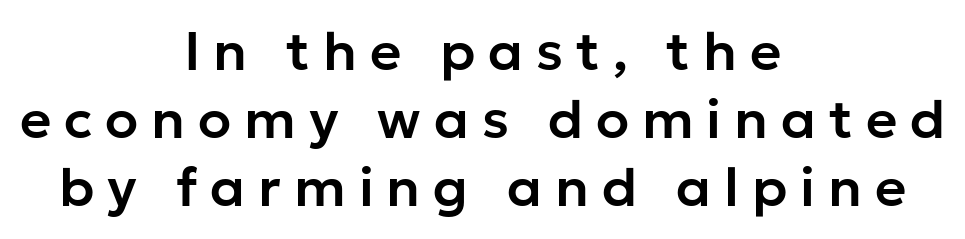
Q: Is the text italic (slanted)? A: No, it is upright.
Q: Is the typeface a serif or a sans-serif typeface? A: Sans-serif.
Q: Is the text underlined? A: No.
Q: How is the paragraph aligned? A: Centered.
Q: Is the spacing between letters normal or unusually wide? A: Unusually wide.
Q: Is the spacing between lines tight, normal or loose? A: Normal.
Q: Width (condensed, normal, or wide)? A: Normal.
Q: Stroke contrast? A: Low.
Q: x-height? A: Medium.
Q: Monospaced? A: No.
